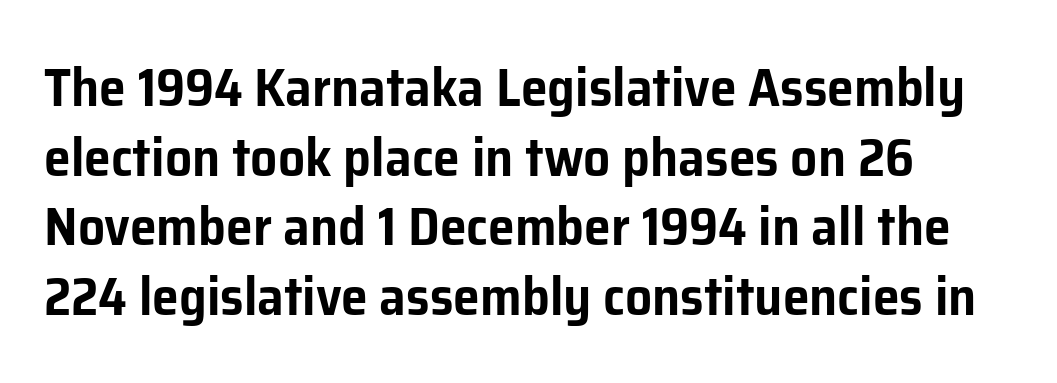
{"serif": "no", "italic": "no", "width": "normal", "stroke_contrast": "low", "x_height": "medium", "monospaced": "no", "underline": "no", "align": "left", "line_spacing": "normal", "line_spacing_ratio": 1.29, "letter_spacing": "normal", "letter_spacing_em": 0.0, "glyph_px": 54}
